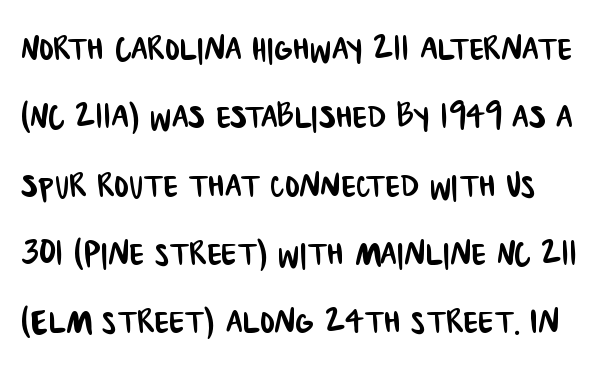
The image shows 43 px condensed sans-serif type; set normal line spacing (1.59x), normal letter spacing, not underlined; low stroke contrast and a large x-height.
